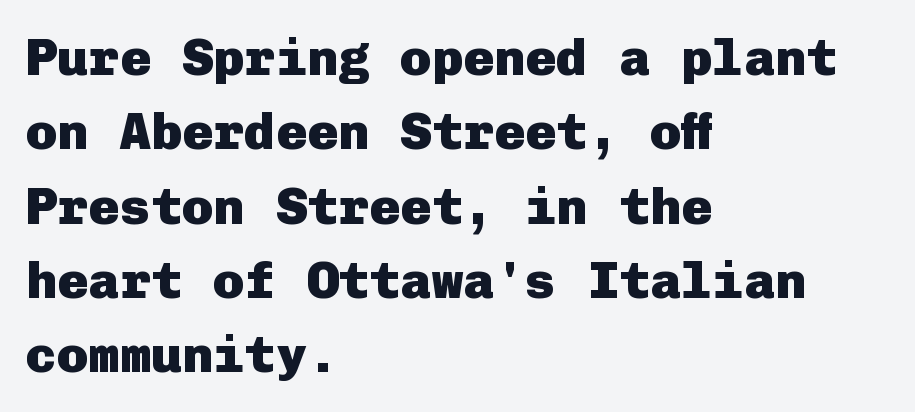
Q: Is the text bold? A: Yes.
Q: Is the text italic (slanted)? A: No, it is upright.
Q: Is the typeface a serif or a sans-serif typeface? A: Sans-serif.
Q: Is the text underlined? A: No.
Q: How is the paragraph aligned? A: Left-aligned.
Q: Is the spacing between letters normal or unusually wide? A: Normal.
Q: Is the spacing between lines tight, normal or loose? A: Normal.
Q: Width (condensed, normal, or wide)? A: Normal.
Q: Stroke contrast? A: Low.
Q: x-height? A: Medium.
